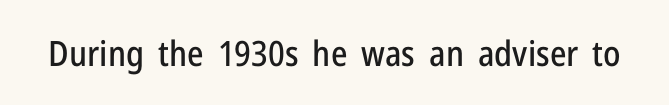
A clean baseline with only descenders dipping below it. The typography opts for an upright posture over an oblique one. Spacing verdict: proportional, widths tailored to each character. This rendering employs a face without finishing strokes, i.e., a sans-serif.
